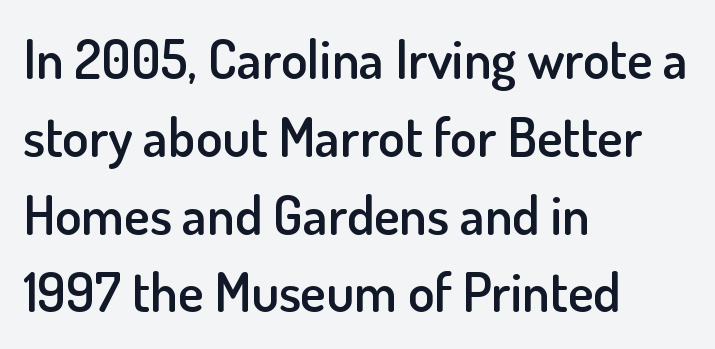
Think of a printed novel: that variable character pitch is what you see here. The characters display no serif detailing; their extremities are plain. Quick note: underline off. Notice the strokes are somewhat thickened but not fully heavy: this is a semibold. Posture: vertical. The typesetter chose a ragged-right arrangement here.
